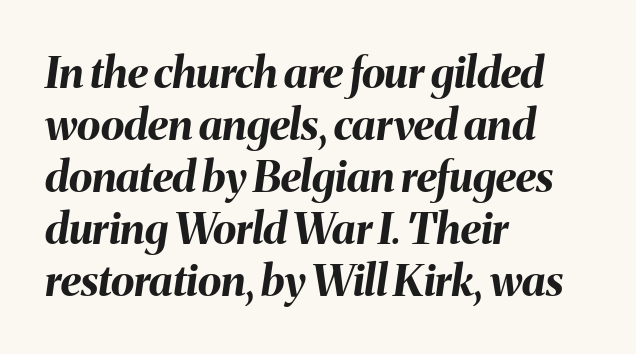
{"italic": "yes", "lean": "right", "slant_degrees": 8, "bold": "yes", "weight": "bold", "width": "normal", "stroke_contrast": "medium", "x_height": "medium", "monospaced": "no", "underline": "no", "align": "left", "line_spacing_ratio": 1.21, "letter_spacing": "normal", "letter_spacing_em": 0.0, "glyph_px": 43}
